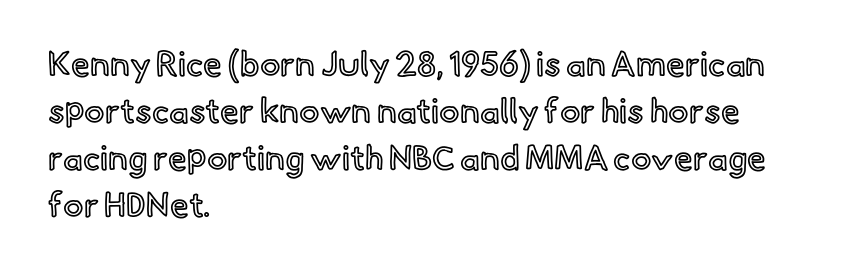
{"italic": "no", "width": "normal", "x_height": "small", "monospaced": "no", "underline": "no", "align": "left", "line_spacing": "normal", "line_spacing_ratio": 1.38, "letter_spacing": "normal", "letter_spacing_em": 0.0, "glyph_px": 34}
